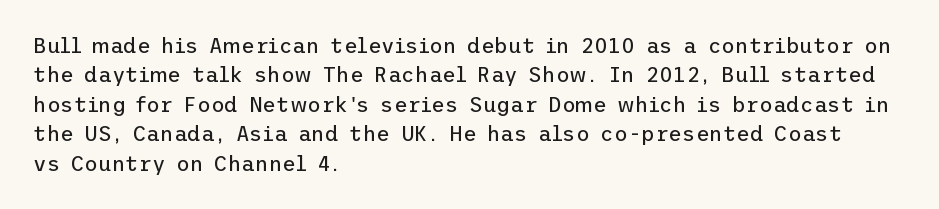
Q: Is the text bold? A: No.
Q: Is the text italic (slanted)? A: No, it is upright.
Q: Is the text underlined? A: No.
Q: How is the paragraph aligned? A: Left-aligned.
Q: Is the spacing between letters normal or unusually wide? A: Normal.
Q: Is the spacing between lines tight, normal or loose? A: Normal.
